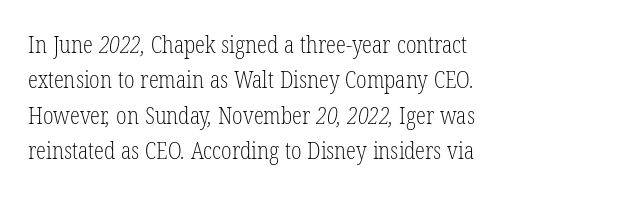
Q: Is the text bold? A: No.
Q: Is the text underlined? A: No.
Q: How is the paragraph aligned? A: Left-aligned.
Q: Is the spacing between letters normal or unusually wide? A: Normal.
Q: Is the spacing between lines tight, normal or loose? A: Normal.
